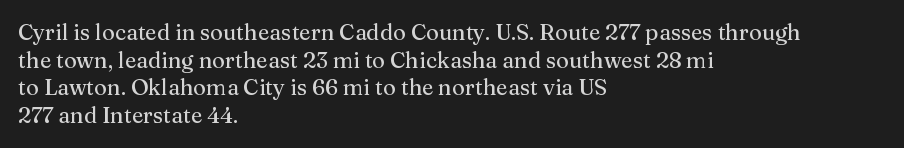
The image shows 22 px text type, upright; set left-aligned, normal line spacing (1.26x), normal letter spacing, not underlined.
